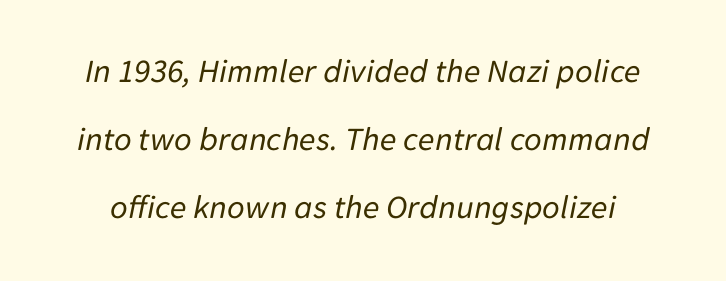
Q: Is the text bold? A: No.
Q: Is the text italic (slanted)? A: Yes, it leans right by about 11 degrees.
Q: Is the text underlined? A: No.
Q: Is the spacing between letters normal or unusually wide? A: Normal.
Q: Is the spacing between lines tight, normal or loose? A: Loose.
Q: Width (condensed, normal, or wide)? A: Normal.
Q: Stroke contrast? A: Low.
Q: x-height? A: Medium.
Q: Monospaced? A: No.
